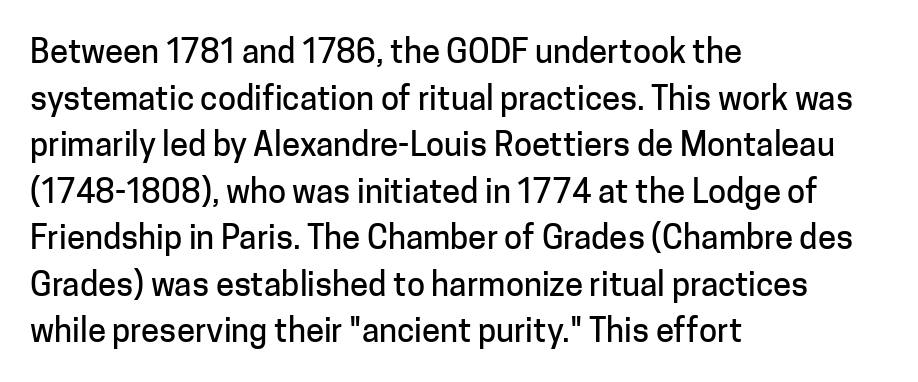
Q: Is the text italic (slanted)? A: No, it is upright.
Q: Is the typeface a serif or a sans-serif typeface? A: Sans-serif.
Q: Is the text underlined? A: No.
Q: How is the paragraph aligned? A: Left-aligned.
Q: Is the spacing between letters normal or unusually wide? A: Normal.
Q: Is the spacing between lines tight, normal or loose? A: Normal.
Q: Width (condensed, normal, or wide)? A: Normal.
Q: Stroke contrast? A: Low.
Q: x-height? A: Medium.
Q: Monospaced? A: No.
